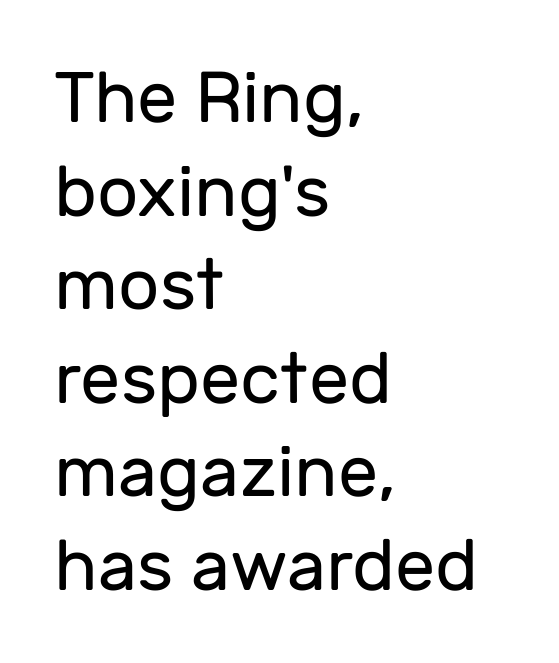
Nothing unusual about the tracking: characters are spaced as the font intends. No heavy texture on the line: the type isn't bold. This sample uses an upright cut, with every glyph sitting square on the baseline. The strip under each line holds only bare page. A classic flush-left, rag-right setting is used for this passage. The rendering uses natural spacing where letterforms have individual widths.
